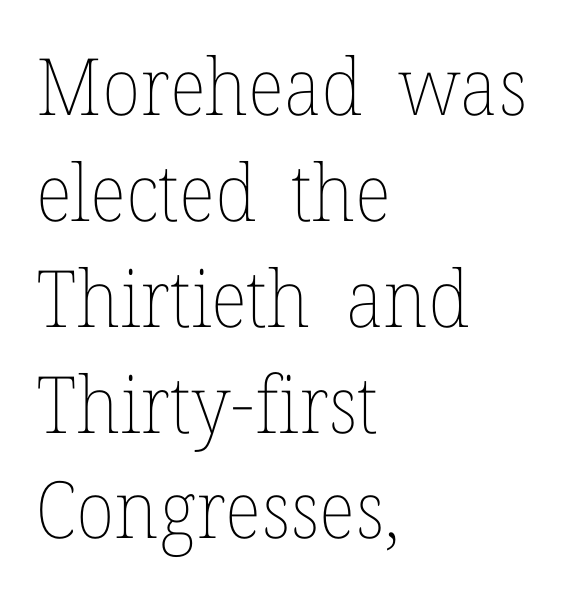
The image shows 79 px thin type, upright; set left-aligned, normal line spacing (1.34x), normal letter spacing, not underlined; low stroke contrast and a medium x-height.
